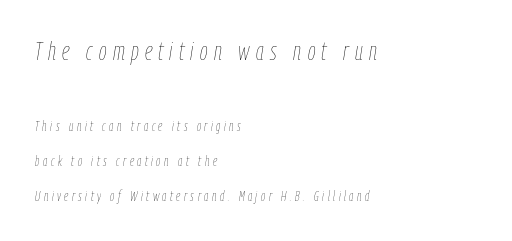
{"italic": "yes", "lean": "right", "slant_degrees": 9, "bold": "no", "underline": "no", "align": "left", "line_spacing": "loose", "line_spacing_ratio": 2.5, "letter_spacing": "wide", "letter_spacing_em": 0.25, "larger_block": "first", "size_ratio": 1.79, "glyph_px": 25}
